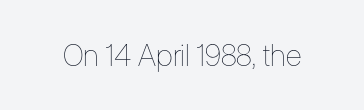
Here the designer chose a conventional face with non-uniform glyph widths. This is roman type, the default non-slanted kind. The strokes are not fattened; the text isn't bold. What stands out about the letter spacing? Nothing — it is the standard amount.
